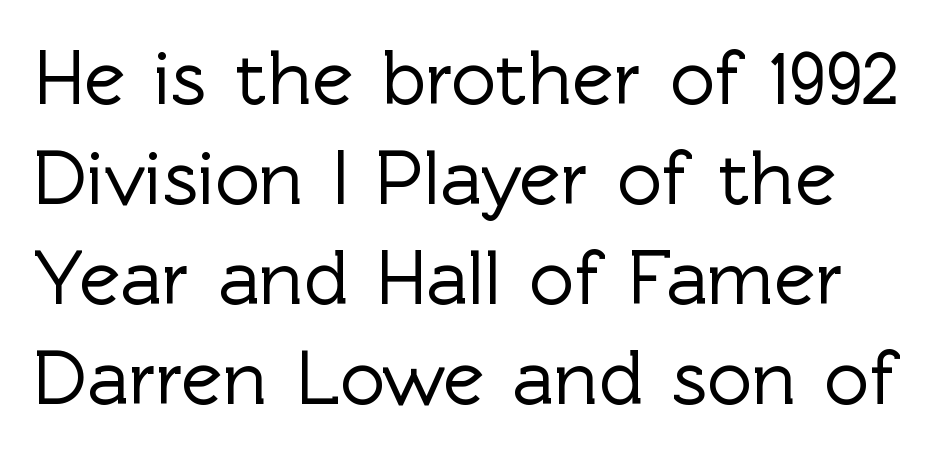
Clear beneath every line of the passage. The lettering holds an erect, upright posture throughout. Between one letter and the next there's only the usual sliver of space. The typeface chosen for these lines omits serifs.
